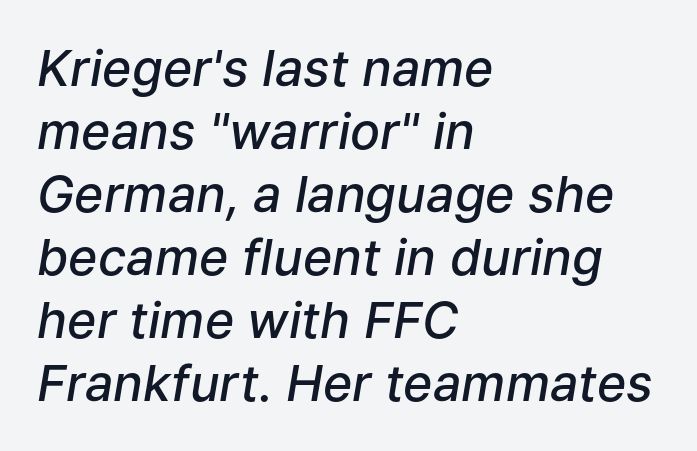
{"italic": "yes", "lean": "right", "slant_degrees": 9, "bold": "semi", "weight": "semibold", "width": "normal", "stroke_contrast": "low", "x_height": "medium", "monospaced": "no", "underline": "no", "align": "left", "line_spacing": "normal", "line_spacing_ratio": 1.26, "letter_spacing": "normal", "letter_spacing_em": 0.0, "glyph_px": 50}
